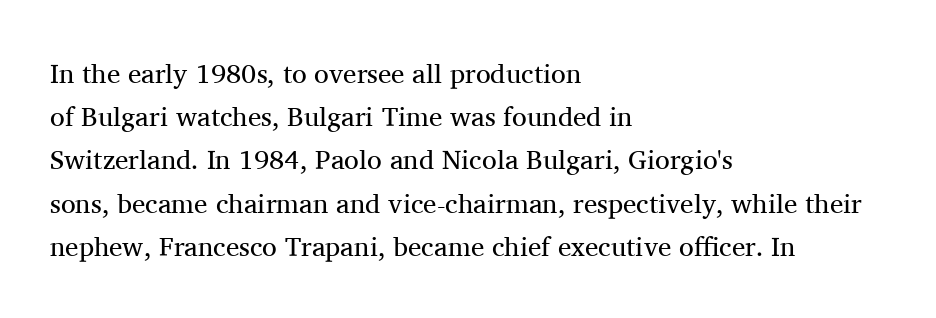
{"italic": "no", "bold": "no", "underline": "no", "align": "left", "line_spacing": "normal", "line_spacing_ratio": 1.6, "letter_spacing": "normal", "letter_spacing_em": 0.0, "glyph_px": 27}
